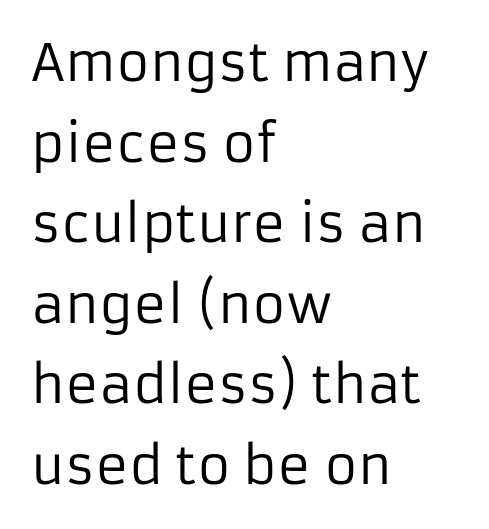
Check under the words: just untouched page. Nothing heavy about these letters — not bold at all. Typographically, this falls in the sans-serif category. This sample has the flowing, uneven cadence of proportional lettering. The letters stand upright; this is a roman face.
